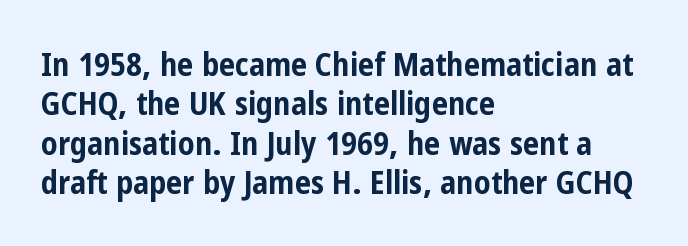
The image shows 32 px bold, condensed sans-serif type, upright; set left-aligned, line spacing 1.23x, normal letter spacing, not underlined; low stroke contrast and a medium x-height.
